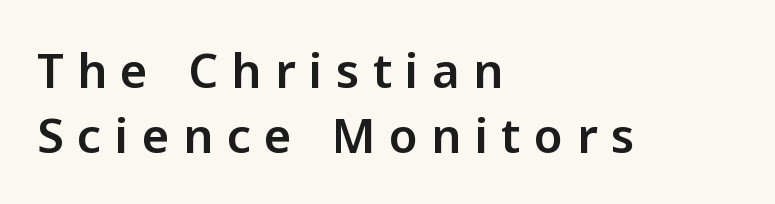
{"serif": "no", "italic": "no", "width": "normal", "stroke_contrast": "low", "x_height": "medium", "monospaced": "no", "underline": "no", "align": "left", "line_spacing": "normal", "line_spacing_ratio": 1.38, "letter_spacing": "wide", "letter_spacing_em": 0.29, "glyph_px": 47}
